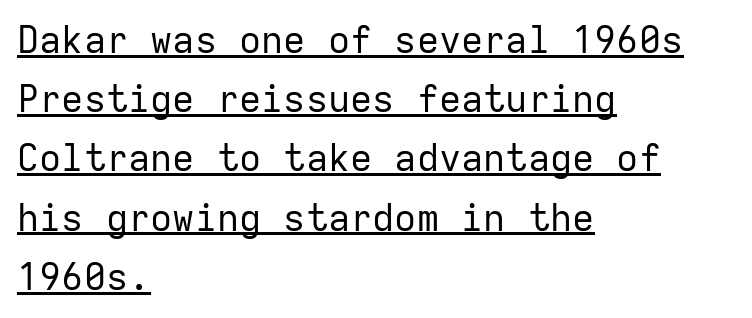
Horizontally, the lines are justified to the leading edge only. The rendering uses typewriter-style spacing with identical character cells. This is underlined copy, the kind a proofreader might mark for attention. These lines sit exactly where default settings would place them.
